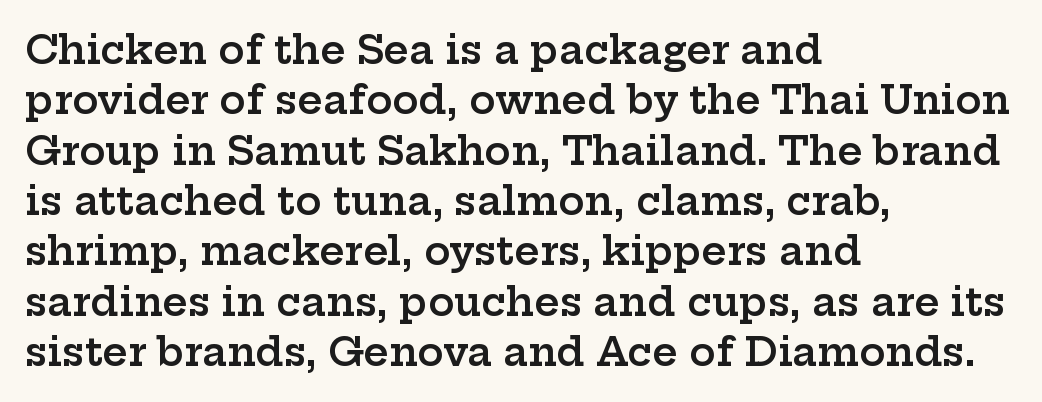
Q: Is the text bold? A: Semi-bold.
Q: Is the text italic (slanted)? A: No, it is upright.
Q: Is the typeface a serif or a sans-serif typeface? A: Serif.
Q: Is the text underlined? A: No.
Q: How is the paragraph aligned? A: Left-aligned.
Q: Is the spacing between letters normal or unusually wide? A: Normal.
Q: Is the spacing between lines tight, normal or loose? A: Normal.
Q: Width (condensed, normal, or wide)? A: Wide.
Q: Stroke contrast? A: Low.
Q: x-height? A: Medium.
Q: Monospaced? A: No.
